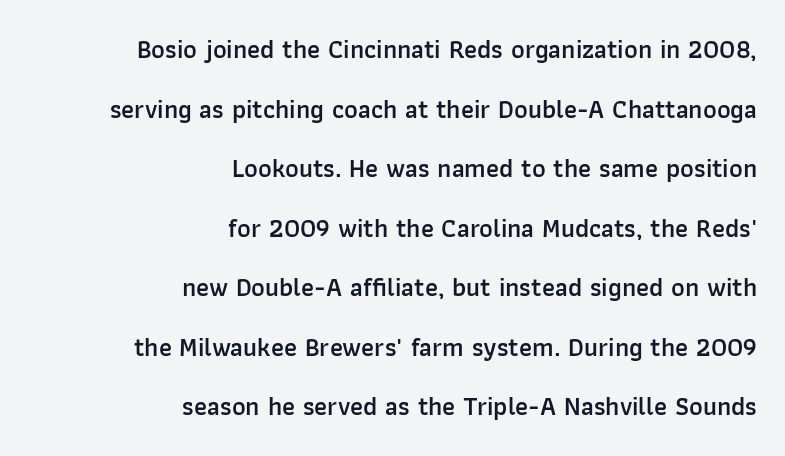
The image shows 26 px text type, upright; set right-aligned, loose line spacing (2.29x), normal letter spacing, not underlined.
